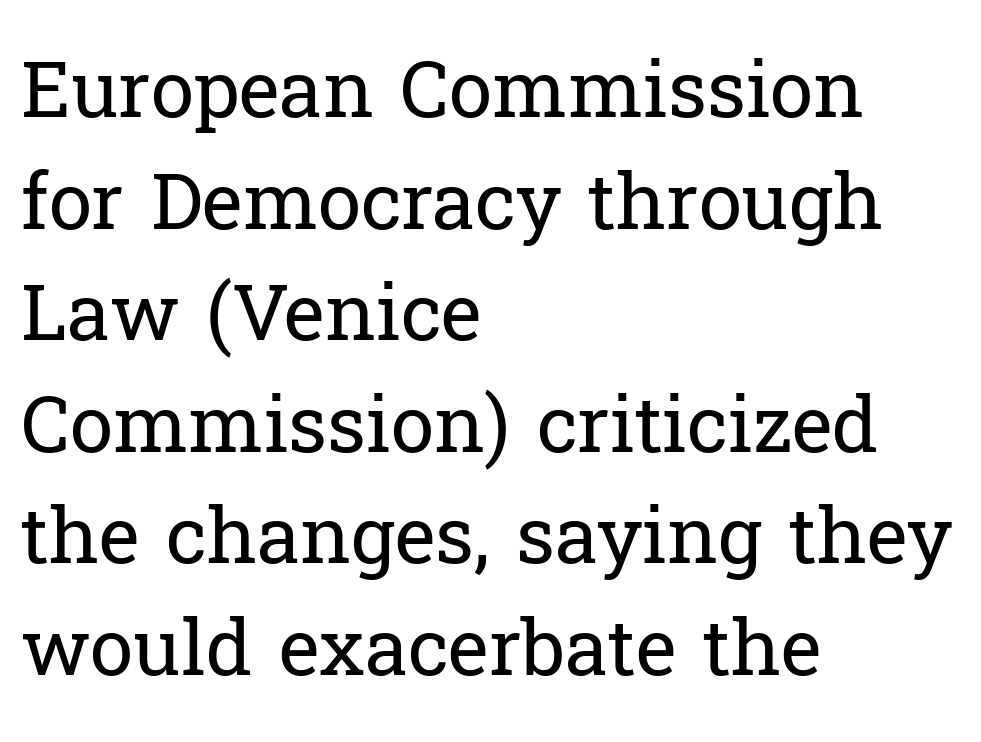
Visually the block forms a straight wall on the left and a jagged coastline on the right. Designer's note — italics off, roman on. This sample has the flowing, uneven cadence of proportional lettering. These lines are composed in type with serifs. This rendering features lettering with no underline. Letters have the restrained weight of plain body copy at most.
